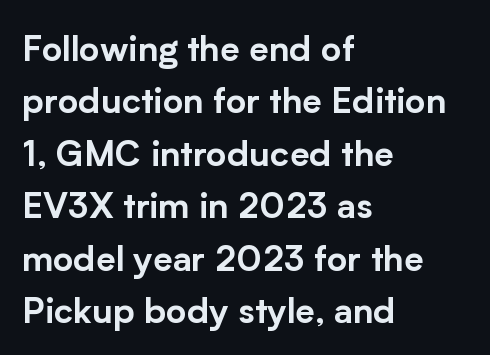
Nothing sits at the stroke ends, so this counts as sans-serif. This rendering features lettering with no underline. Nope, not italic — everything's standing straight. Compared with typical body copy, the letter spacing here is the same. A typesetter would call this leading conventional body-copy spacing. You could not count columns in this text — the font is proportionally spaced.
